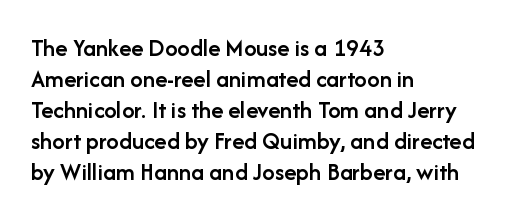
{"italic": "no", "bold": "semi", "underline": "no", "align": "left", "line_spacing_ratio": 1.24, "letter_spacing": "normal", "letter_spacing_em": 0.0, "glyph_px": 25}
